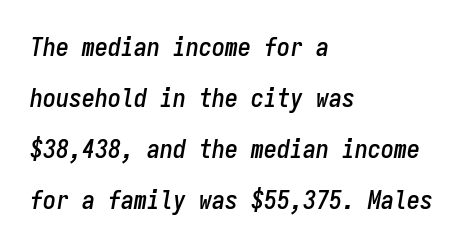
{"italic": "yes", "lean": "right", "slant_degrees": 9, "underline": "no", "align": "left", "line_spacing": "loose", "line_spacing_ratio": 1.96, "letter_spacing": "normal", "letter_spacing_em": 0.0, "glyph_px": 26}
